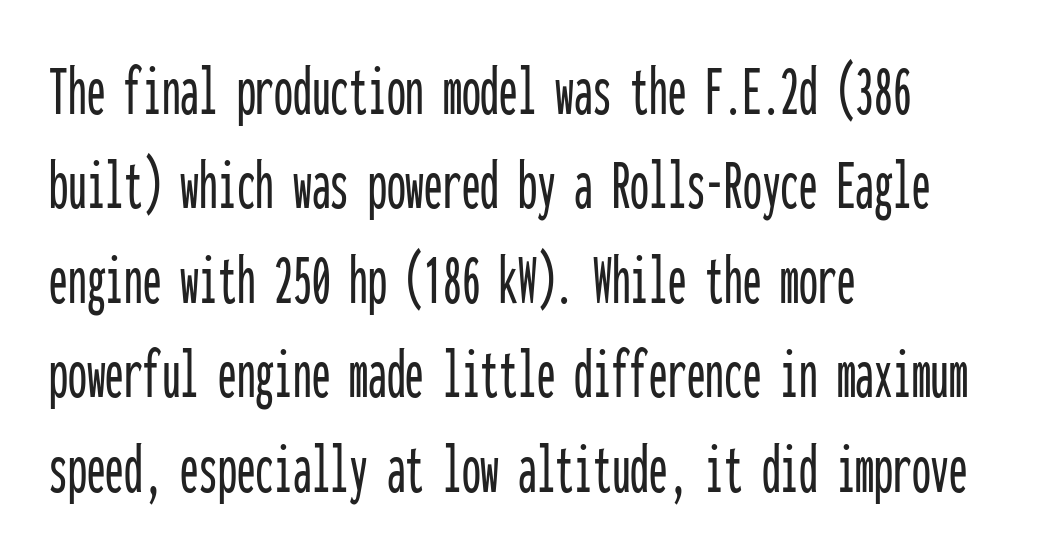
Q: Is the text italic (slanted)? A: No, it is upright.
Q: Is the typeface a serif or a sans-serif typeface? A: Sans-serif.
Q: Is the text underlined? A: No.
Q: How is the paragraph aligned? A: Left-aligned.
Q: Is the spacing between letters normal or unusually wide? A: Normal.
Q: Is the spacing between lines tight, normal or loose? A: Normal.
Q: Width (condensed, normal, or wide)? A: Condensed.
Q: Stroke contrast? A: Low.
Q: x-height? A: Medium.
Q: Monospaced? A: Yes.
